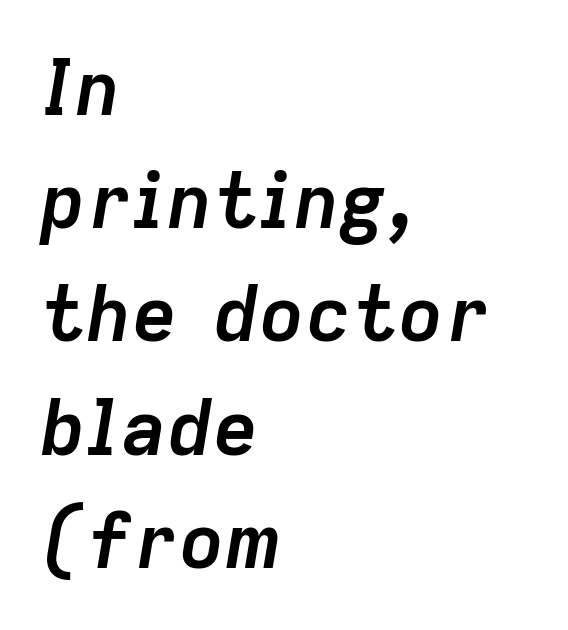
The image shows 77 px semibold type, italic (leaning right); set left-aligned, normal line spacing (1.47x), normal letter spacing, not underlined; low stroke contrast and a medium x-height.
